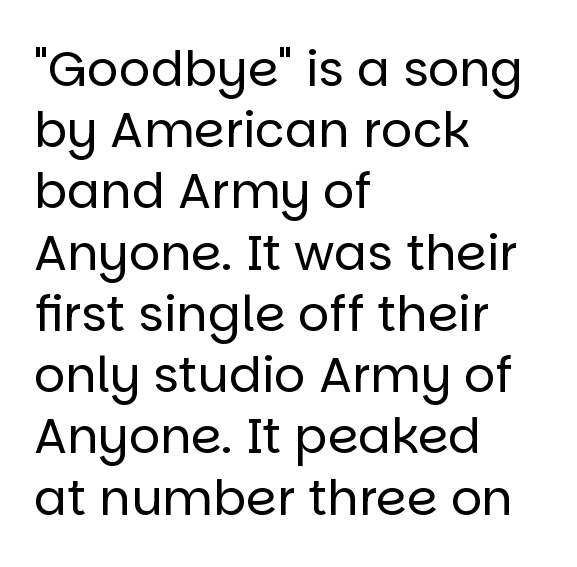
The image shows 49 px regular-weight sans-serif type, upright; set left-aligned, normal line spacing (1.25x), normal letter spacing, not underlined; low stroke contrast and a large x-height.
